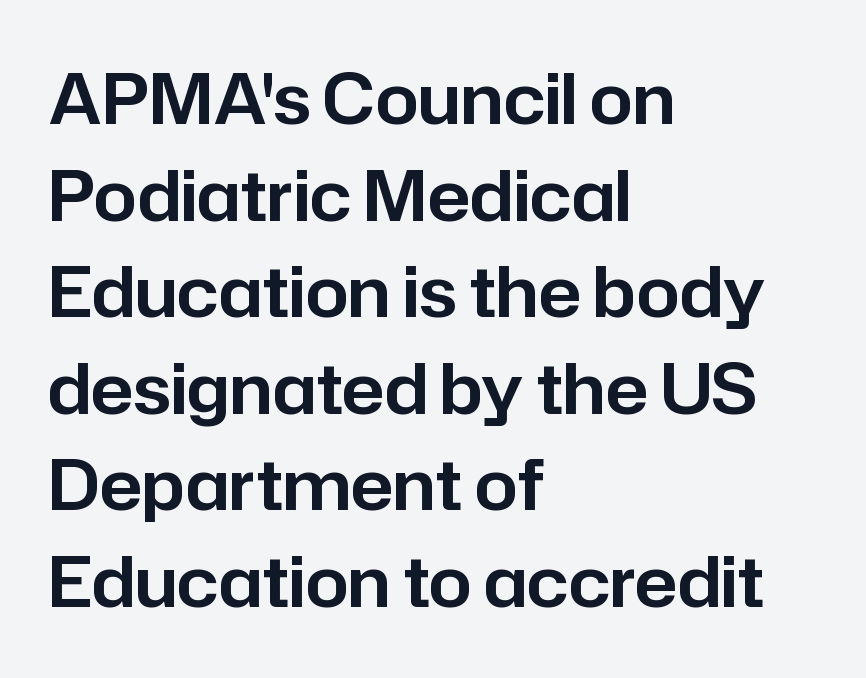
The image shows 69 px sans-serif type, upright; set left-aligned, normal line spacing (1.4x), normal letter spacing, not underlined; low stroke contrast and a medium x-height.
